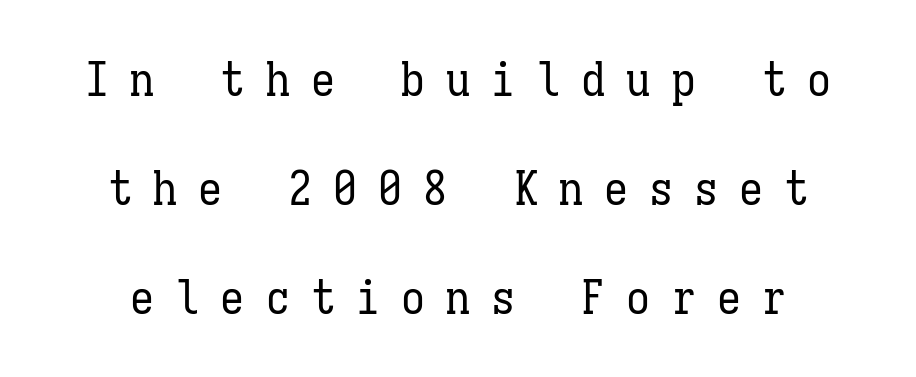
Stems and bowls with no extra thickness — not bold. These lines are rendered in a fixed-pitch font. Designer's note — italics off, roman on. Tracking value appears strongly positive — letters spread wide. Each new line begins a long way beneath the previous one.
